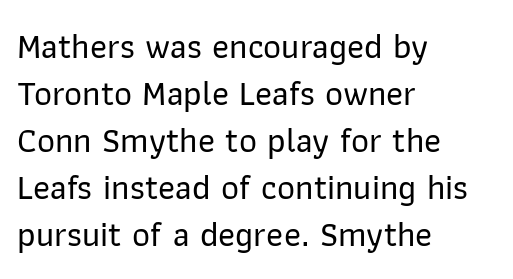
It's the straight-up-and-down kind of type. Where is the straight margin? On the left. Students, note that the glyphs here touch the page at normal intervals. This sample keeps an unexceptional amount of space between lines. Character widths vary here, with narrow letters taking less room than wide ones. The type family on display is of the sans-serif kind.
